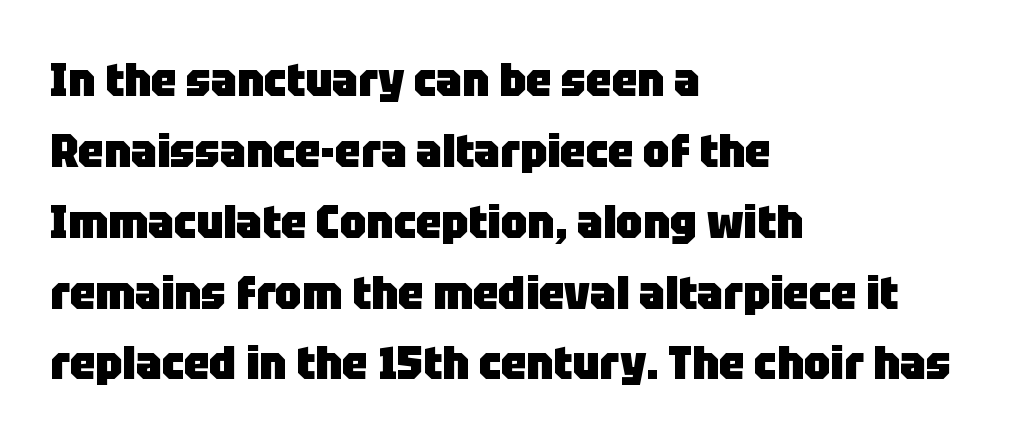
{"serif": "no", "italic": "no", "bold": "yes", "weight": "heavy", "width": "normal", "stroke_contrast": "low", "x_height": "large", "monospaced": "no", "underline": "no", "align": "left", "line_spacing": "normal", "line_spacing_ratio": 1.54, "letter_spacing": "normal", "letter_spacing_em": 0.0, "glyph_px": 46}
